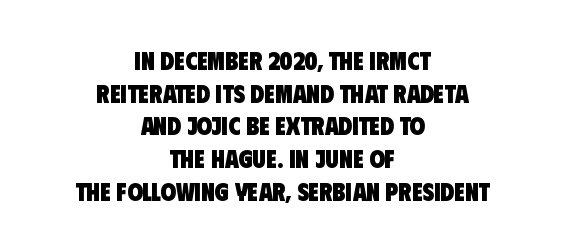
{"bold": "yes", "underline": "no", "align": "center", "line_spacing": "normal", "line_spacing_ratio": 1.31, "letter_spacing": "normal", "letter_spacing_em": 0.0, "glyph_px": 25}
